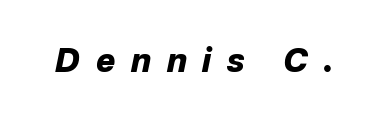
The image shows 32 px heavy type, italic (leaning right); set unusually wide letter spacing (+0.49 em), not underlined; low stroke contrast and a medium x-height.
